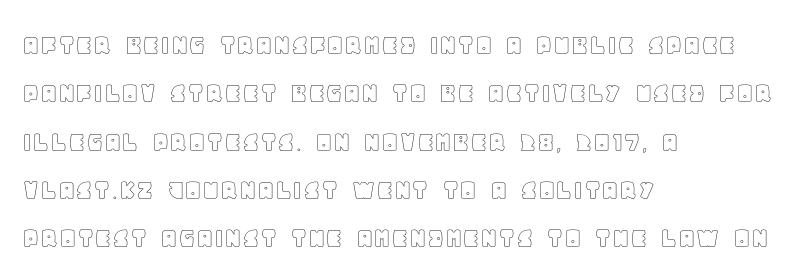
Q: Is the text italic (slanted)? A: No, it is upright.
Q: Is the text underlined? A: No.
Q: How is the paragraph aligned? A: Left-aligned.
Q: Is the spacing between letters normal or unusually wide? A: Normal.
Q: Is the spacing between lines tight, normal or loose? A: Normal.
Q: Width (condensed, normal, or wide)? A: Normal.
Q: x-height? A: Large.
Q: Monospaced? A: No.
